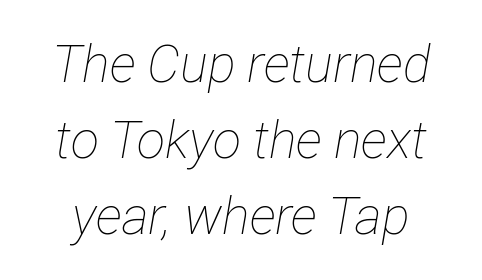
Q: Is the text bold? A: No.
Q: Is the text italic (slanted)? A: Yes, it leans right by about 12 degrees.
Q: Is the text underlined? A: No.
Q: Is the spacing between letters normal or unusually wide? A: Normal.
Q: Is the spacing between lines tight, normal or loose? A: Normal.
Q: Width (condensed, normal, or wide)? A: Condensed.
Q: Stroke contrast? A: Low.
Q: x-height? A: Medium.
Q: Monospaced? A: No.
